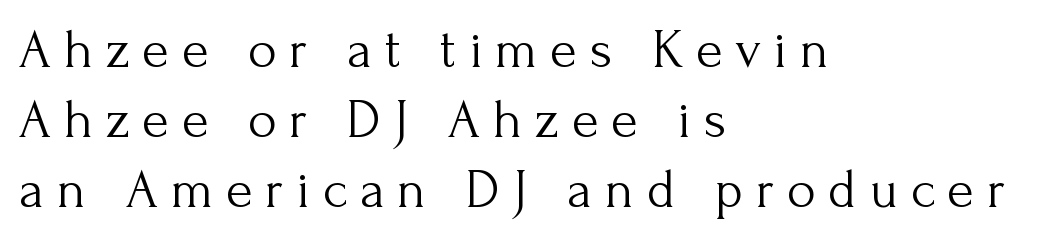
In terms of letterspacing, this is a distinctly airy, spread setting. The lettering stays uniformly vertical, giving the passage a roman look. The font is comparable to plain body text, perhaps lighter. The characters display serif detailing at their extremities.
